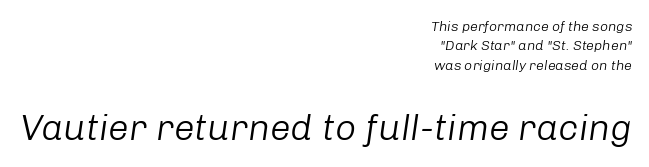
The image shows 37 px light type, italic (leaning right); set right-aligned, normal line spacing (1.38x), normal letter spacing, not underlined; the second (bottom) block is 2.64x larger; low stroke contrast and a medium x-height.
